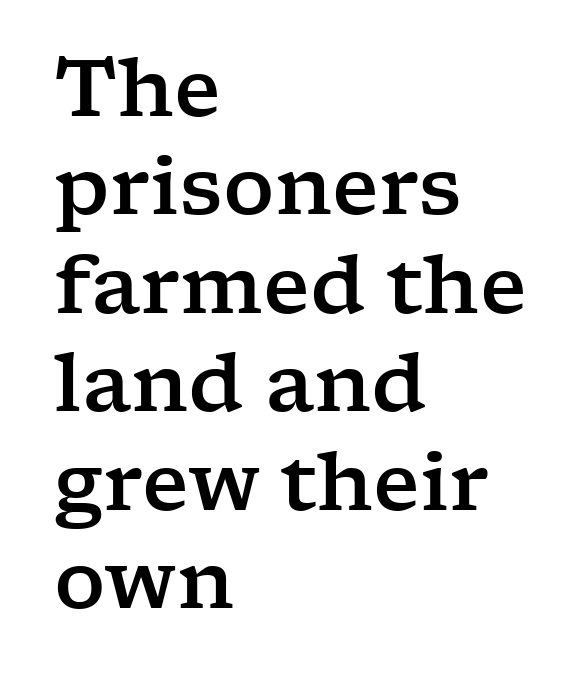
{"serif": "yes", "italic": "no", "width": "wide", "stroke_contrast": "low", "x_height": "medium", "monospaced": "no", "underline": "no", "align": "left", "line_spacing_ratio": 1.23, "letter_spacing": "normal", "letter_spacing_em": 0.0, "glyph_px": 80}
